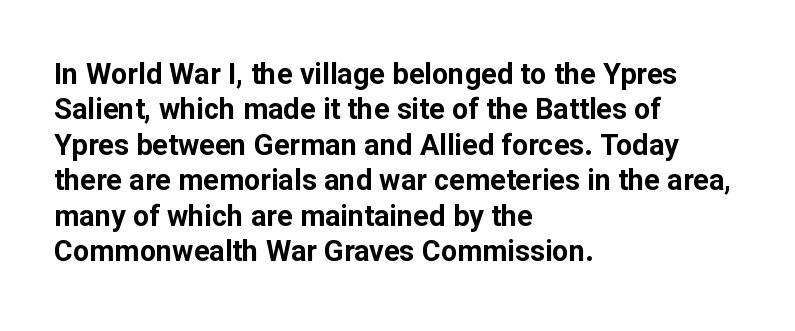
Q: Is the text bold? A: Yes.
Q: Is the text italic (slanted)? A: No, it is upright.
Q: Is the typeface a serif or a sans-serif typeface? A: Sans-serif.
Q: Is the text underlined? A: No.
Q: How is the paragraph aligned? A: Left-aligned.
Q: Is the spacing between letters normal or unusually wide? A: Normal.
Q: Width (condensed, normal, or wide)? A: Normal.
Q: Stroke contrast? A: Low.
Q: x-height? A: Medium.
Q: Monospaced? A: No.
